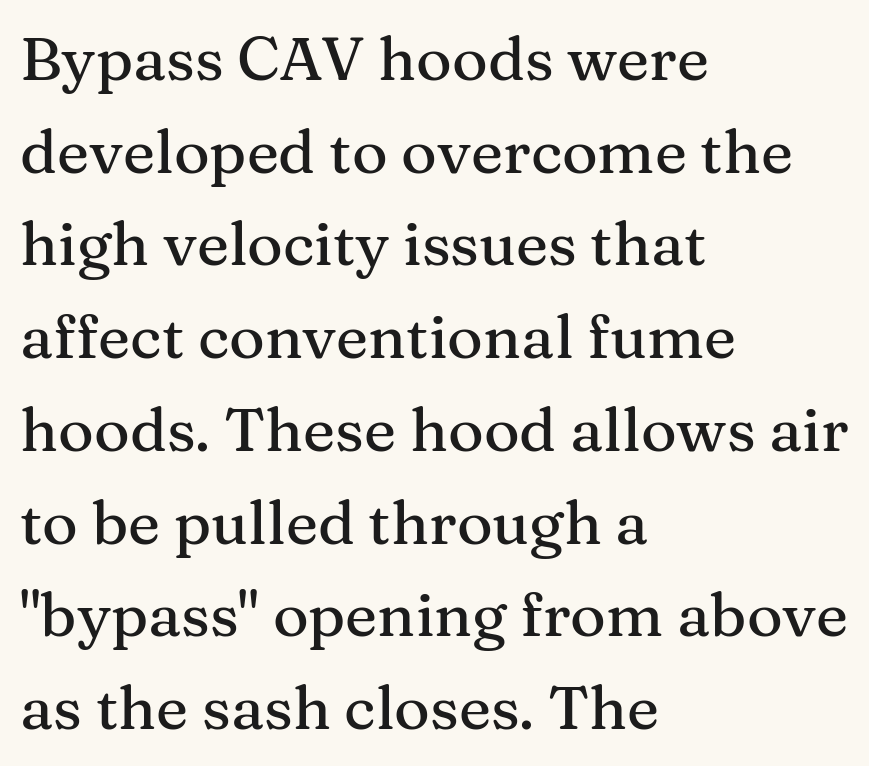
Do the letters lean? They stand straight. Any mark beneath the type? The region is blank. You could not count columns in this text — the font is proportionally spaced. Words appear dense and cohesive because spacing is normal.
